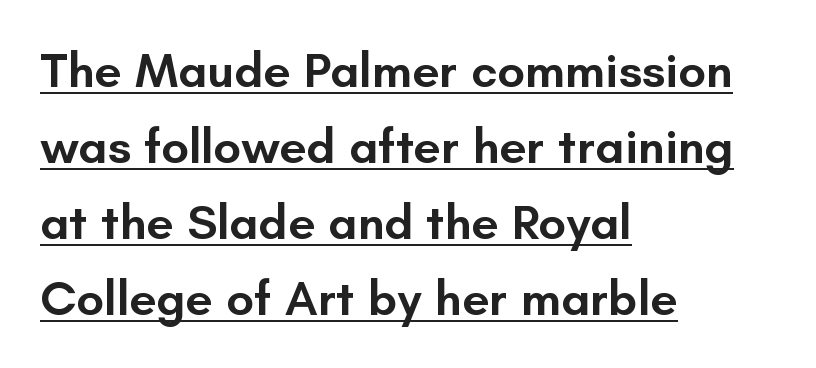
Q: Is the text bold? A: Semi-bold.
Q: Is the text italic (slanted)? A: No, it is upright.
Q: Is the typeface a serif or a sans-serif typeface? A: Sans-serif.
Q: Is the text underlined? A: Yes.
Q: How is the paragraph aligned? A: Left-aligned.
Q: Is the spacing between letters normal or unusually wide? A: Normal.
Q: Is the spacing between lines tight, normal or loose? A: Normal.
Q: Width (condensed, normal, or wide)? A: Normal.
Q: Stroke contrast? A: Low.
Q: x-height? A: Small.
Q: Monospaced? A: No.
